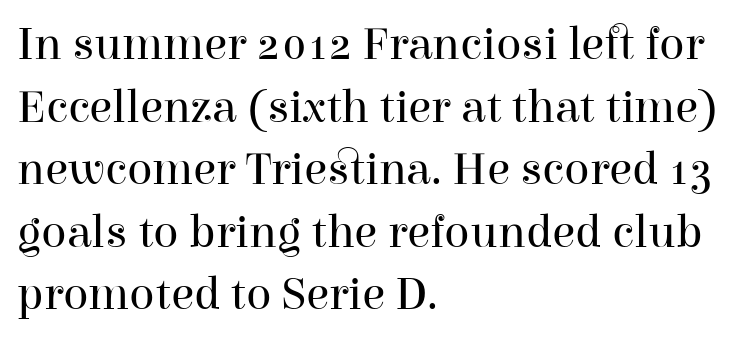
{"serif": "yes", "italic": "no", "bold": "no", "weight": "regular", "width": "normal", "stroke_contrast": "high", "x_height": "medium", "monospaced": "no", "underline": "no", "align": "left", "line_spacing": "normal", "line_spacing_ratio": 1.33, "letter_spacing": "normal", "letter_spacing_em": 0.0, "glyph_px": 47}
